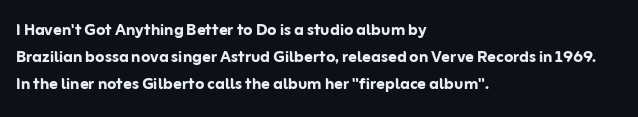
Q: Is the text bold? A: Yes.
Q: Is the text italic (slanted)? A: No, it is upright.
Q: Is the text underlined? A: No.
Q: How is the paragraph aligned? A: Left-aligned.
Q: Is the spacing between letters normal or unusually wide? A: Normal.
Q: Is the spacing between lines tight, normal or loose? A: Normal.
